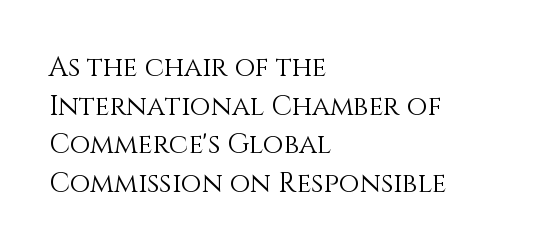
The image shows 27 px text type, upright; set left-aligned, normal line spacing (1.43x), normal letter spacing, not underlined.
